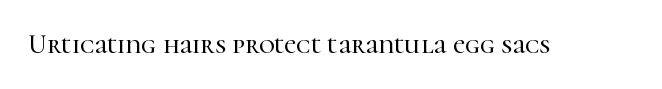
The image shows 27 px text type, upright; set normal letter spacing, not underlined.
